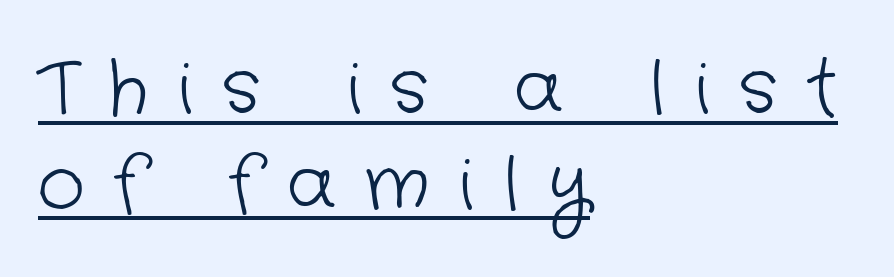
Q: Is the text bold? A: No.
Q: Is the typeface a serif or a sans-serif typeface? A: Sans-serif.
Q: Is the text underlined? A: Yes.
Q: How is the paragraph aligned? A: Left-aligned.
Q: Is the spacing between letters normal or unusually wide? A: Unusually wide.
Q: Is the spacing between lines tight, normal or loose? A: Normal.
Q: Width (condensed, normal, or wide)? A: Normal.
Q: Stroke contrast? A: Low.
Q: x-height? A: Medium.
Q: Monospaced? A: No.
